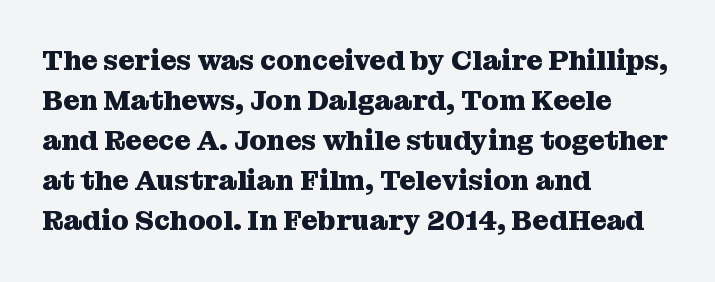
{"serif": "yes", "italic": "no", "bold": "yes", "weight": "heavy", "width": "normal", "stroke_contrast": "medium", "x_height": "medium", "monospaced": "no", "underline": "no", "align": "left", "line_spacing": "normal", "line_spacing_ratio": 1.43, "letter_spacing": "normal", "letter_spacing_em": 0.0, "glyph_px": 28}
